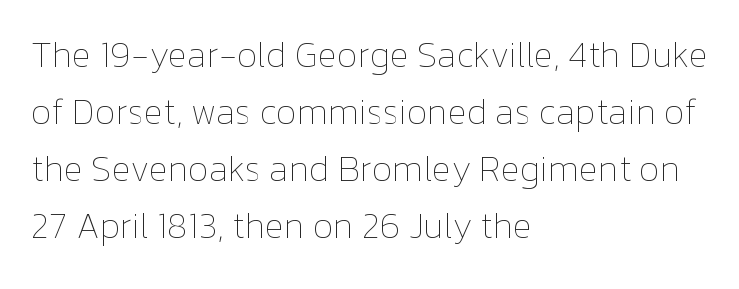
Q: Is the text bold? A: No.
Q: Is the text italic (slanted)? A: No, it is upright.
Q: Is the text underlined? A: No.
Q: How is the paragraph aligned? A: Left-aligned.
Q: Is the spacing between letters normal or unusually wide? A: Normal.
Q: Is the spacing between lines tight, normal or loose? A: Normal.
Q: Width (condensed, normal, or wide)? A: Normal.
Q: Stroke contrast? A: Low.
Q: x-height? A: Medium.
Q: Monospaced? A: No.
